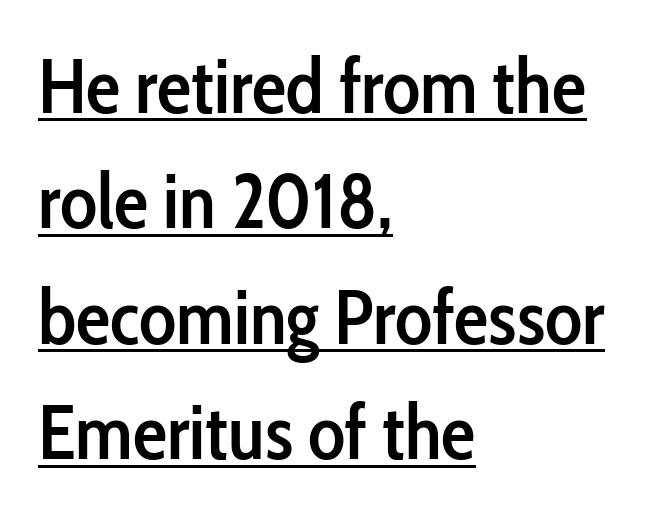
{"serif": "no", "italic": "no", "bold": "semi", "weight": "semibold", "width": "condensed", "stroke_contrast": "low", "x_height": "medium", "monospaced": "no", "underline": "yes", "align": "left", "line_spacing": "normal", "line_spacing_ratio": 1.5, "letter_spacing": "normal", "letter_spacing_em": 0.0, "glyph_px": 77}
